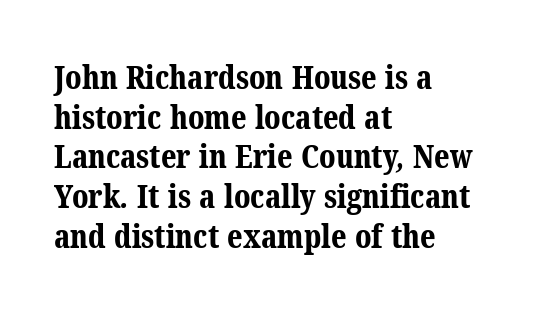
The image shows 32 px bold serif type; set left-aligned, line spacing 1.24x, normal letter spacing, not underlined; medium stroke contrast and a medium x-height.
